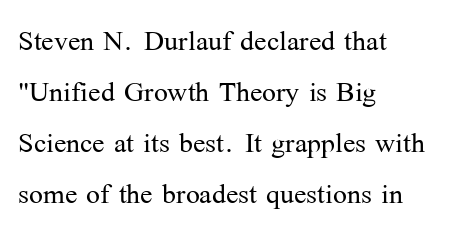
{"serif": "yes", "italic": "no", "bold": "no", "weight": "light", "width": "normal", "stroke_contrast": "medium", "x_height": "medium", "monospaced": "no", "underline": "no", "align": "left", "line_spacing": "normal", "line_spacing_ratio": 1.38, "letter_spacing": "normal", "letter_spacing_em": 0.0, "glyph_px": 37}
